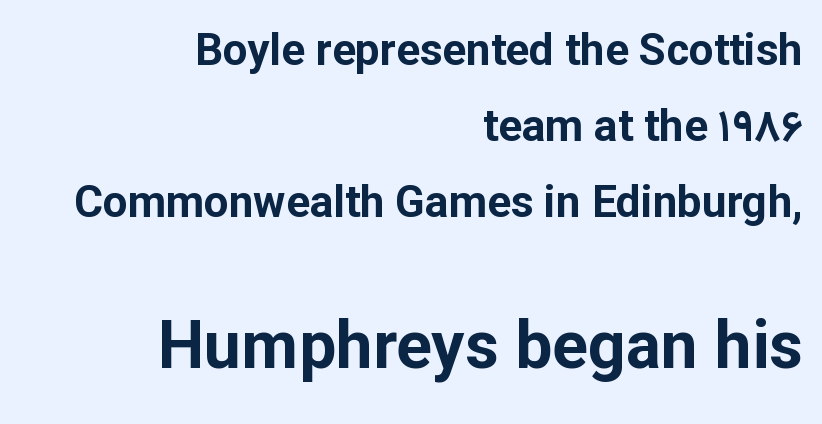
Q: Is the text bold? A: Yes.
Q: Is the text italic (slanted)? A: No, it is upright.
Q: Is the typeface a serif or a sans-serif typeface? A: Sans-serif.
Q: Is the text underlined? A: No.
Q: How is the paragraph aligned? A: Right-aligned.
Q: Is the spacing between letters normal or unusually wide? A: Normal.
Q: Which block of text is set in a larger size, the first (top) or the second (bottom)? A: The second (bottom) one.
Q: Width (condensed, normal, or wide)? A: Normal.
Q: Stroke contrast? A: Low.
Q: x-height? A: Medium.
Q: Monospaced? A: No.
